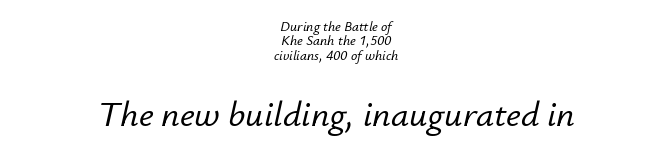
{"italic": "yes", "lean": "right", "slant_degrees": 12, "width": "normal", "stroke_contrast": "low", "x_height": "small", "monospaced": "no", "underline": "no", "align": "center", "line_spacing": "tight", "line_spacing_ratio": 1.02, "letter_spacing": "normal", "letter_spacing_em": 0.0, "larger_block": "second", "size_ratio": 2.57, "glyph_px": 36}
